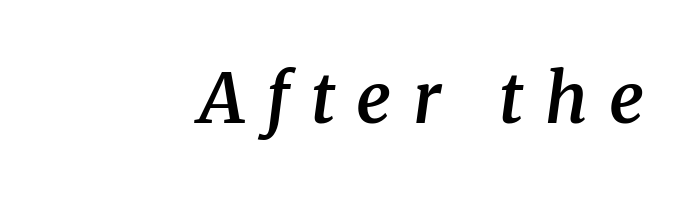
Q: Is the text bold? A: Semi-bold.
Q: Is the text italic (slanted)? A: Yes, it leans right by about 8 degrees.
Q: Is the typeface a serif or a sans-serif typeface? A: Serif.
Q: Is the text underlined? A: No.
Q: Is the spacing between letters normal or unusually wide? A: Unusually wide.
Q: Width (condensed, normal, or wide)? A: Normal.
Q: Stroke contrast? A: Medium.
Q: x-height? A: Medium.
Q: Monospaced? A: No.
